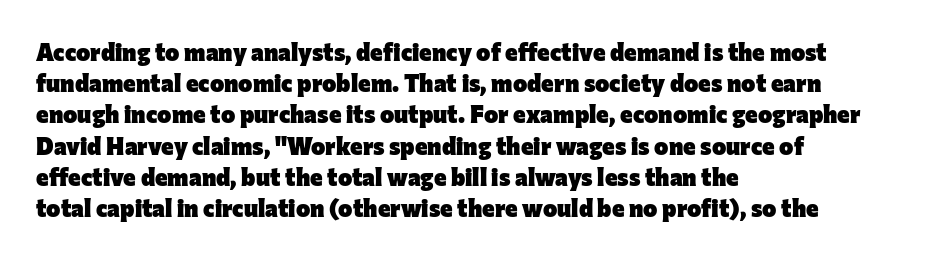
The image shows 24 px bold type, upright; set left-aligned, normal line spacing (1.3x), normal letter spacing, not underlined.
